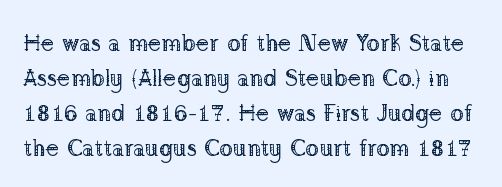
Q: Is the text bold? A: No.
Q: Is the text italic (slanted)? A: No, it is upright.
Q: Is the text underlined? A: No.
Q: Is the spacing between letters normal or unusually wide? A: Normal.
Q: Is the spacing between lines tight, normal or loose? A: Normal.
